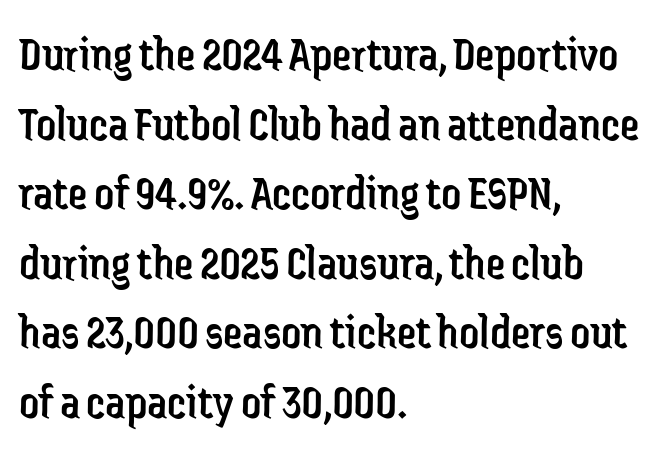
Q: Is the text bold? A: No.
Q: Is the text italic (slanted)? A: No, it is upright.
Q: Is the typeface a serif or a sans-serif typeface? A: Sans-serif.
Q: Is the text underlined? A: No.
Q: How is the paragraph aligned? A: Left-aligned.
Q: Is the spacing between letters normal or unusually wide? A: Normal.
Q: Is the spacing between lines tight, normal or loose? A: Normal.
Q: Width (condensed, normal, or wide)? A: Condensed.
Q: Stroke contrast? A: Low.
Q: x-height? A: Medium.
Q: Monospaced? A: No.
